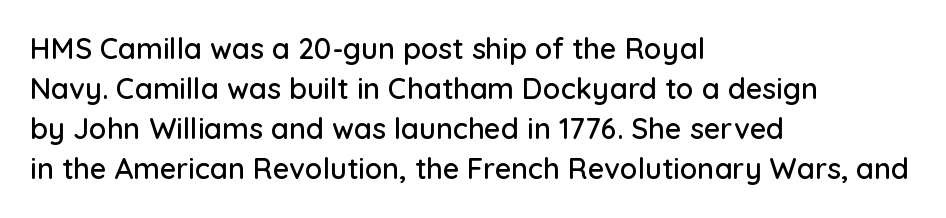
Q: Is the text italic (slanted)? A: No, it is upright.
Q: Is the typeface a serif or a sans-serif typeface? A: Sans-serif.
Q: Is the text underlined? A: No.
Q: How is the paragraph aligned? A: Left-aligned.
Q: Is the spacing between letters normal or unusually wide? A: Normal.
Q: Is the spacing between lines tight, normal or loose? A: Normal.
Q: Width (condensed, normal, or wide)? A: Normal.
Q: Stroke contrast? A: Low.
Q: x-height? A: Medium.
Q: Monospaced? A: No.
